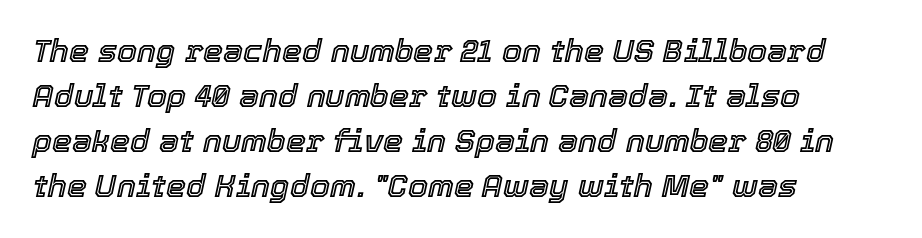
Q: Is the text italic (slanted)? A: Yes, it leans right by about 12 degrees.
Q: Is the text underlined? A: No.
Q: How is the paragraph aligned? A: Left-aligned.
Q: Is the spacing between letters normal or unusually wide? A: Normal.
Q: Is the spacing between lines tight, normal or loose? A: Normal.
Q: Width (condensed, normal, or wide)? A: Normal.
Q: x-height? A: Medium.
Q: Monospaced? A: No.
